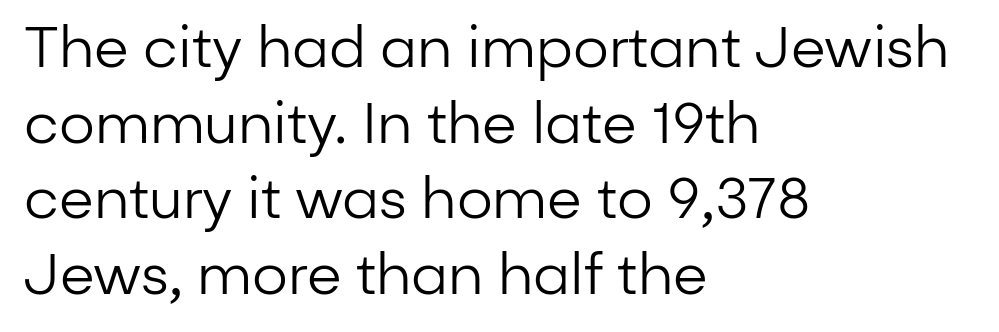
{"serif": "no", "italic": "no", "bold": "no", "weight": "regular", "width": "normal", "stroke_contrast": "low", "x_height": "medium", "monospaced": "no", "underline": "no", "align": "left", "line_spacing": "normal", "line_spacing_ratio": 1.35, "letter_spacing": "normal", "letter_spacing_em": 0.0, "glyph_px": 56}
